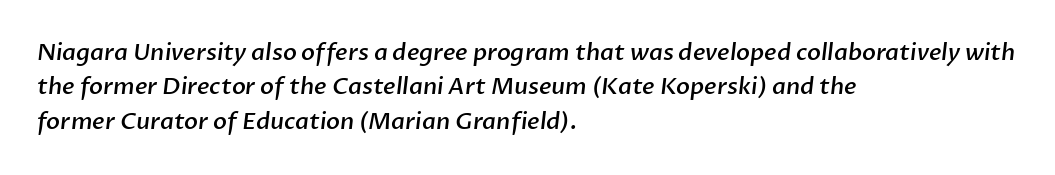
In terms of leading, this rendering sits right in the middle. Left-aligned paragraph, ragged on the right. What stands out about the letter spacing? Nothing — it is the standard amount. Each glyph is drawn with semibold strokes, heavier than normal yet not fully bold.
